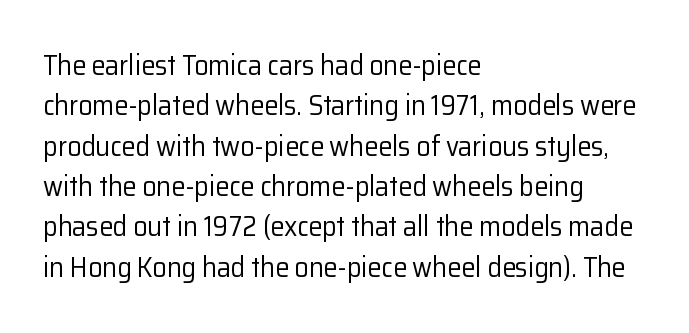
Q: Is the text bold? A: No.
Q: Is the text italic (slanted)? A: No, it is upright.
Q: Is the typeface a serif or a sans-serif typeface? A: Sans-serif.
Q: Is the text underlined? A: No.
Q: How is the paragraph aligned? A: Left-aligned.
Q: Is the spacing between letters normal or unusually wide? A: Normal.
Q: Is the spacing between lines tight, normal or loose? A: Normal.
Q: Width (condensed, normal, or wide)? A: Normal.
Q: Stroke contrast? A: Low.
Q: x-height? A: Medium.
Q: Monospaced? A: No.
